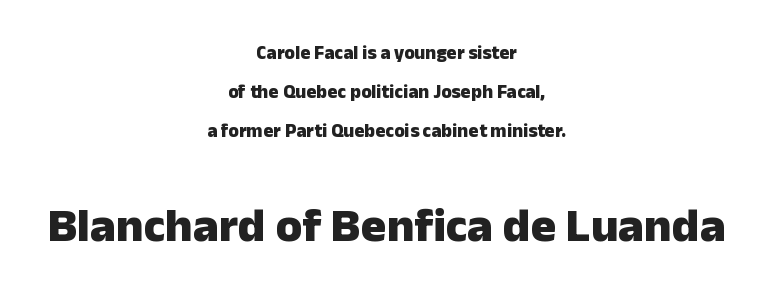
The image shows 48 px heavy sans-serif type, upright; set centered, loose line spacing (2.06x), normal letter spacing, not underlined; the second (bottom) block is 2.53x larger; low stroke contrast and a medium x-height.
